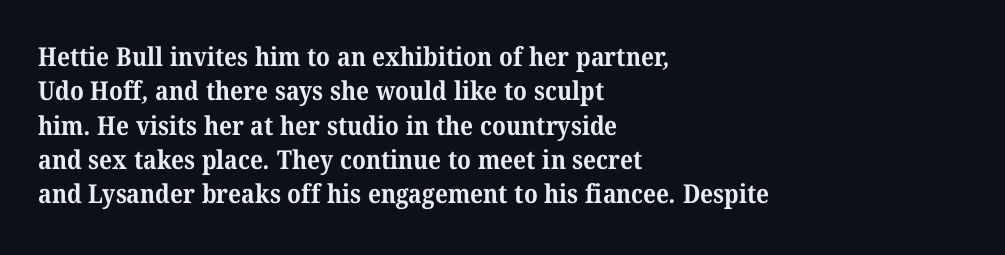
The image shows 26 px bold type; set left-aligned, normal line spacing (1.32x), normal letter spacing, not underlined.
